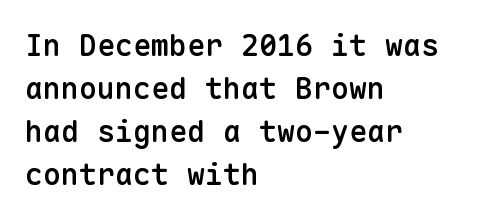
Q: Is the text bold? A: Semi-bold.
Q: Is the text italic (slanted)? A: No, it is upright.
Q: Is the typeface a serif or a sans-serif typeface? A: Sans-serif.
Q: Is the text underlined? A: No.
Q: How is the paragraph aligned? A: Left-aligned.
Q: Is the spacing between letters normal or unusually wide? A: Normal.
Q: Is the spacing between lines tight, normal or loose? A: Normal.
Q: Width (condensed, normal, or wide)? A: Normal.
Q: Stroke contrast? A: Low.
Q: x-height? A: Medium.
Q: Monospaced? A: Yes.
